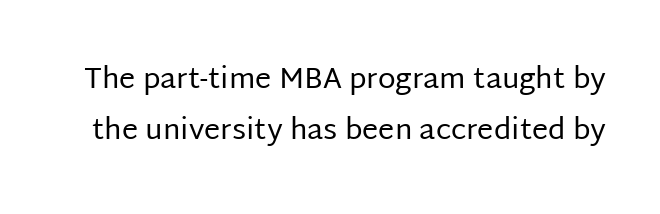
Q: Is the text bold? A: No.
Q: Is the text italic (slanted)? A: No, it is upright.
Q: Is the typeface a serif or a sans-serif typeface? A: Sans-serif.
Q: Is the text underlined? A: No.
Q: Is the spacing between letters normal or unusually wide? A: Normal.
Q: Width (condensed, normal, or wide)? A: Normal.
Q: Stroke contrast? A: Low.
Q: x-height? A: Large.
Q: Monospaced? A: No.
